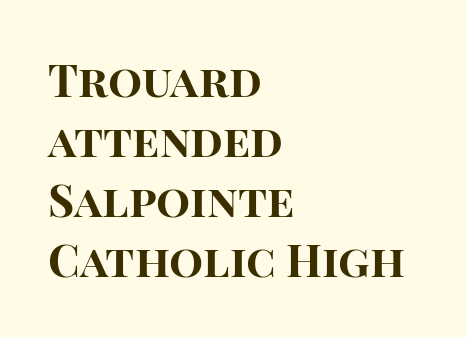
The image shows 45 px bold sans-serif type, upright; set left-aligned, normal line spacing (1.33x), normal letter spacing, not underlined; high stroke contrast and a large x-height.
